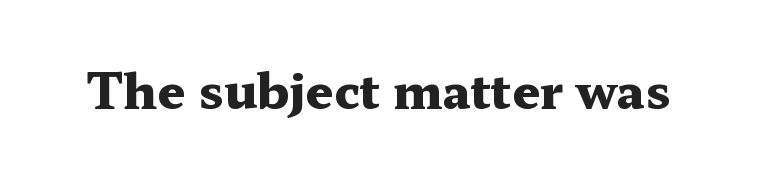
{"serif": "yes", "italic": "no", "bold": "yes", "weight": "heavy", "width": "wide", "stroke_contrast": "medium", "x_height": "medium", "monospaced": "no", "underline": "no", "letter_spacing": "normal", "letter_spacing_em": 0.0, "glyph_px": 49}
